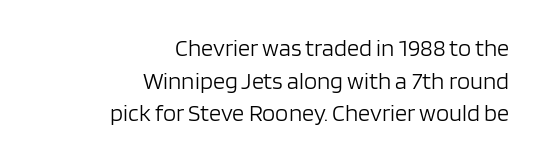
Q: Is the text bold? A: No.
Q: Is the text italic (slanted)? A: No, it is upright.
Q: Is the text underlined? A: No.
Q: How is the paragraph aligned? A: Right-aligned.
Q: Is the spacing between letters normal or unusually wide? A: Normal.
Q: Is the spacing between lines tight, normal or loose? A: Normal.
